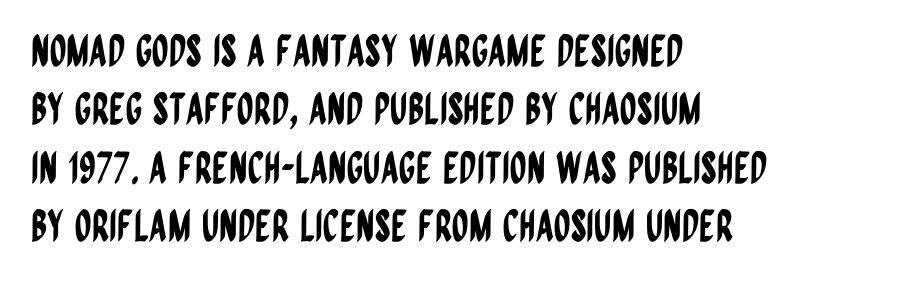
Q: Is the text italic (slanted)? A: No, it is upright.
Q: Is the typeface a serif or a sans-serif typeface? A: Sans-serif.
Q: Is the text underlined? A: No.
Q: How is the paragraph aligned? A: Left-aligned.
Q: Is the spacing between letters normal or unusually wide? A: Normal.
Q: Is the spacing between lines tight, normal or loose? A: Normal.
Q: Width (condensed, normal, or wide)? A: Condensed.
Q: Stroke contrast? A: Low.
Q: x-height? A: Large.
Q: Monospaced? A: No.
